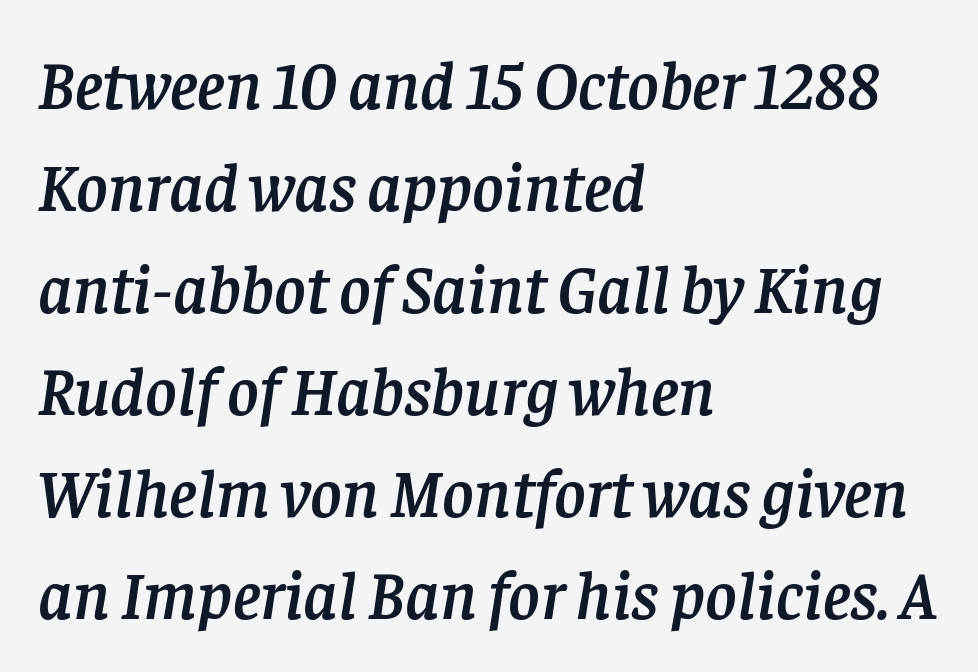
{"serif": "yes", "italic": "yes", "lean": "right", "slant_degrees": 8, "width": "normal", "stroke_contrast": "low", "x_height": "large", "monospaced": "no", "underline": "no", "align": "left", "line_spacing": "normal", "line_spacing_ratio": 1.5, "letter_spacing": "normal", "letter_spacing_em": 0.0, "glyph_px": 68}
